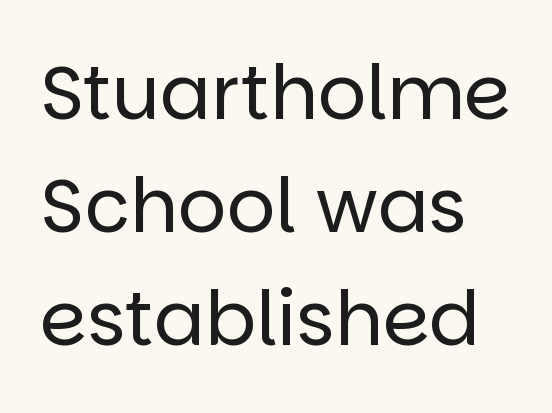
The image shows 75 px regular-weight sans-serif type, upright; set normal line spacing (1.51x), normal letter spacing, not underlined; low stroke contrast and a large x-height.
